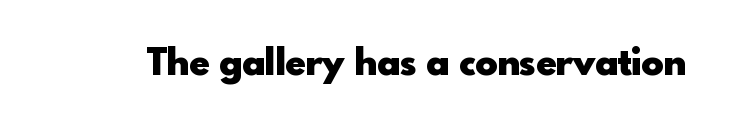
In terms of letterform style, serifs are entirely absent. This sample uses an upright cut, with every glyph sitting square on the baseline. The strip under each line holds only bare page. Compared with typical body copy, the letter spacing here is the same. Think of a printed novel: that variable character pitch is what you see here.
